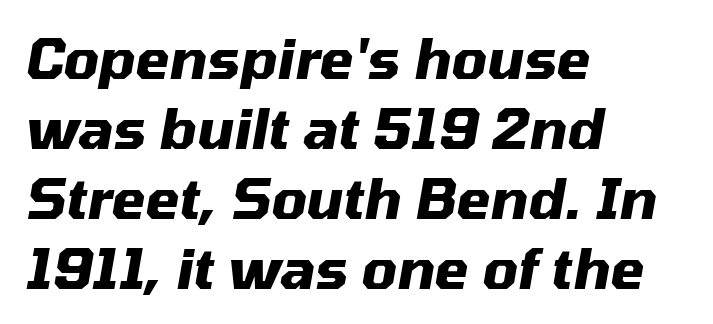
The image shows 55 px heavy type, italic (leaning right); set left-aligned, normal line spacing (1.27x), normal letter spacing, not underlined; medium stroke contrast and a medium x-height.
